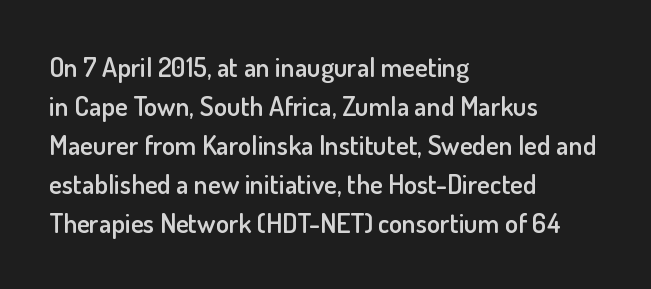
Spacing between characters is what you'd get straight out of the box. The space directly below the letters is spotless. The lines are quadded left. This sample uses an upright cut, with every glyph sitting square on the baseline. Look at the stroke-to-counter ratio: somewhat heavy, a semibold.
